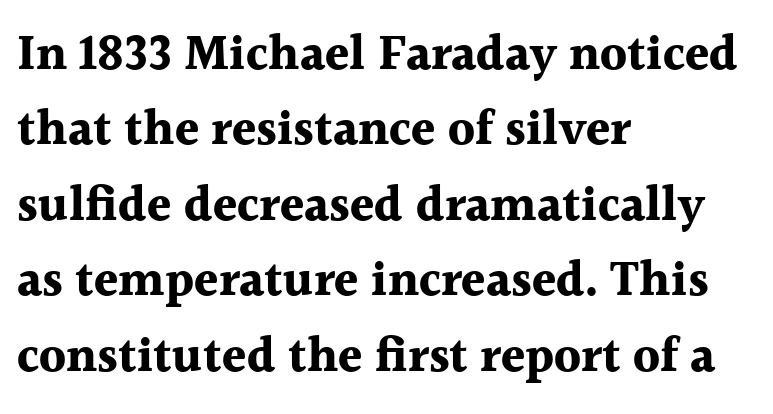
{"serif": "yes", "italic": "no", "bold": "yes", "weight": "bold", "width": "normal", "x_height": "medium", "monospaced": "no", "underline": "no", "align": "left", "line_spacing": "normal", "line_spacing_ratio": 1.54, "letter_spacing": "normal", "letter_spacing_em": 0.0, "glyph_px": 49}
